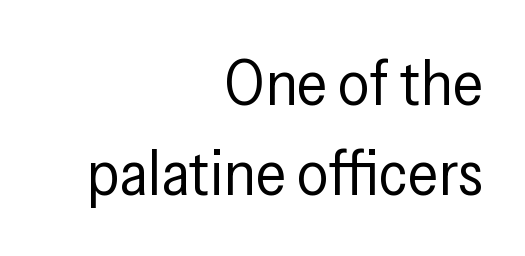
The image shows 63 px regular-weight, condensed sans-serif type, upright; set right-aligned, normal line spacing (1.43x), normal letter spacing, not underlined; low stroke contrast and a medium x-height.
